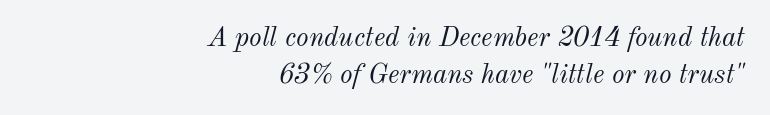
Q: Is the text bold? A: No.
Q: Is the text italic (slanted)? A: Yes, it leans right by about 12 degrees.
Q: Is the text underlined? A: No.
Q: How is the paragraph aligned? A: Right-aligned.
Q: Is the spacing between letters normal or unusually wide? A: Normal.
Q: Is the spacing between lines tight, normal or loose? A: Normal.
